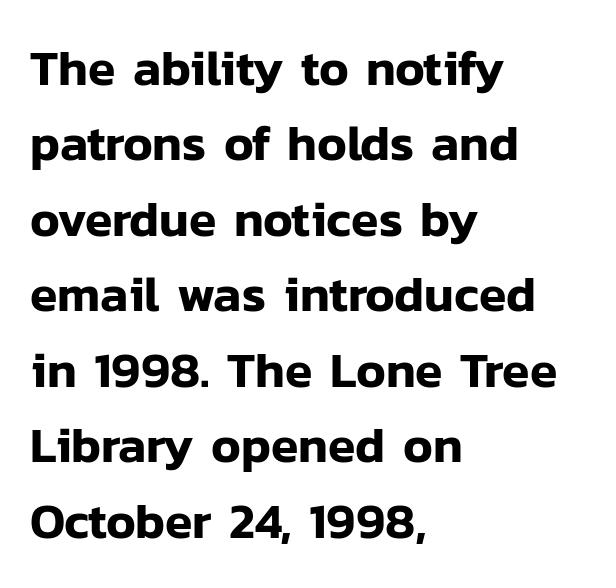
{"serif": "no", "italic": "no", "width": "normal", "stroke_contrast": "low", "x_height": "medium", "monospaced": "no", "underline": "no", "align": "left", "line_spacing": "normal", "line_spacing_ratio": 1.51, "letter_spacing": "normal", "letter_spacing_em": 0.0, "glyph_px": 50}
